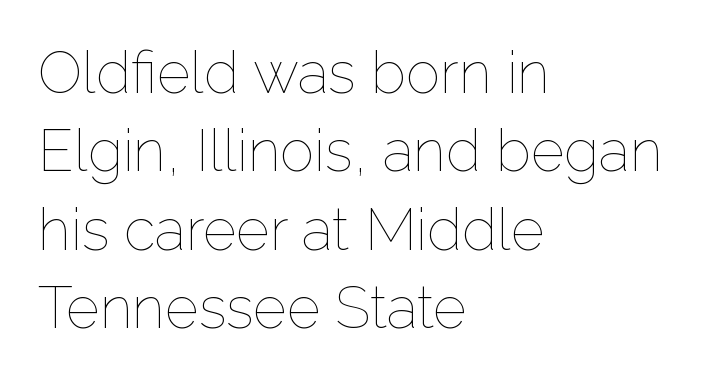
The space directly below the letters is spotless. The axis of the letterforms is exactly vertical. Varying glyph widths throughout — classic text-font behaviour. The tracking reads as untouched default to a designer's eye. The typesetting does not lean heavy: it is not bold.
